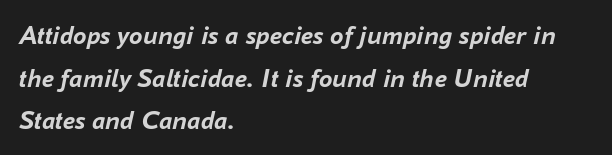
The image shows 27 px bold type, italic (leaning right); set left-aligned, normal line spacing (1.58x), normal letter spacing, not underlined.
